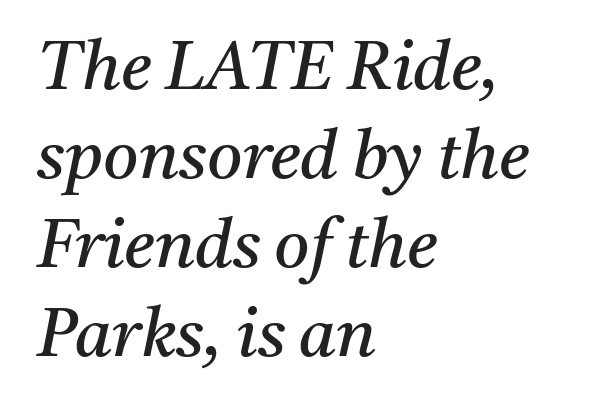
The image shows 68 px regular-weight serif type, italic (leaning right); set left-aligned, normal line spacing (1.31x), normal letter spacing, not underlined; medium stroke contrast and a medium x-height.
